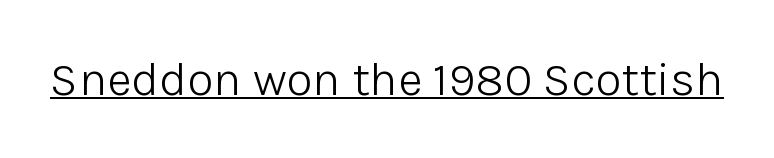
Check where the strokes stop: nothing finishes them off — pure sans. Weight: not bold — regular or lighter. You could not count columns in this text — the font is proportionally spaced. Every character sits straight up, as roman type does. A rule runs beneath these lines of type. Words appear dense and cohesive because spacing is normal.
